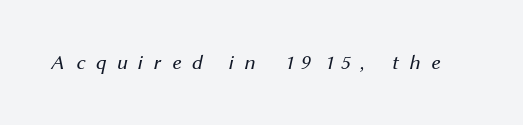
Words float on clear page, feet unadorned. Words appear elongated and porous because spacing is wide. Weight: in the light-to-regular range.
